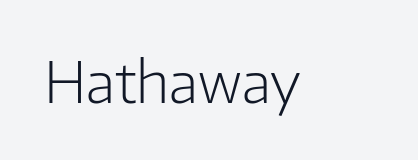
{"serif": "no", "italic": "no", "bold": "no", "weight": "light", "width": "normal", "stroke_contrast": "low", "x_height": "medium", "monospaced": "no", "underline": "no", "letter_spacing": "normal", "letter_spacing_em": 0.0, "glyph_px": 57}
